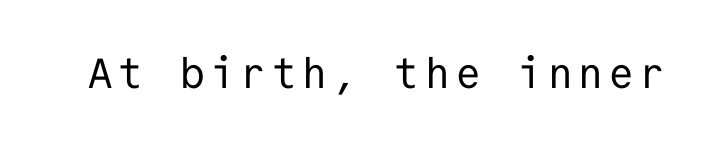
Q: Is the text bold? A: No.
Q: Is the text italic (slanted)? A: No, it is upright.
Q: Is the typeface a serif or a sans-serif typeface? A: Sans-serif.
Q: Is the text underlined? A: No.
Q: Width (condensed, normal, or wide)? A: Normal.
Q: Stroke contrast? A: Low.
Q: x-height? A: Medium.
Q: Monospaced? A: Yes.
